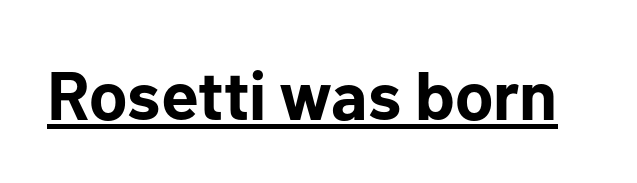
Q: Is the text bold? A: Yes.
Q: Is the text italic (slanted)? A: No, it is upright.
Q: Is the typeface a serif or a sans-serif typeface? A: Sans-serif.
Q: Is the text underlined? A: Yes.
Q: Is the spacing between letters normal or unusually wide? A: Normal.
Q: Width (condensed, normal, or wide)? A: Normal.
Q: Stroke contrast? A: Low.
Q: x-height? A: Medium.
Q: Monospaced? A: No.
